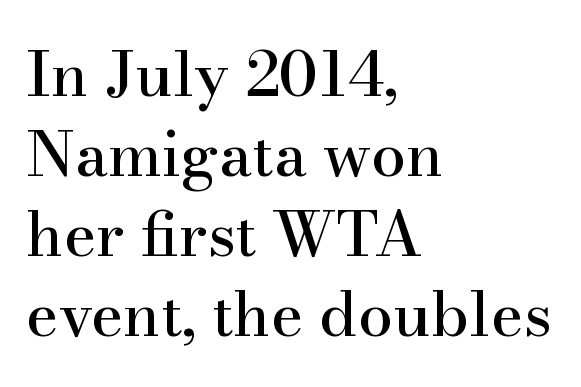
{"serif": "yes", "italic": "no", "width": "normal", "stroke_contrast": "high", "x_height": "small", "monospaced": "no", "underline": "no", "align": "left", "line_spacing": "normal", "line_spacing_ratio": 1.29, "letter_spacing": "normal", "letter_spacing_em": 0.0, "glyph_px": 62}
